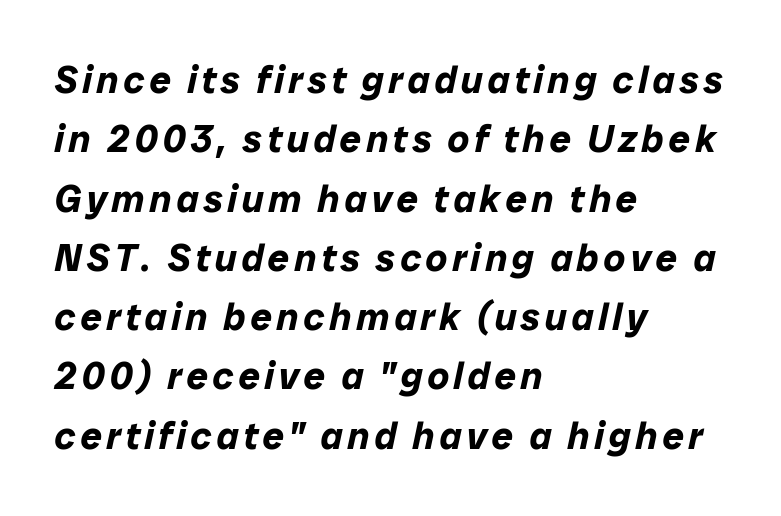
The image shows 38 px bold type, italic (leaning right); set left-aligned, normal line spacing (1.56x), not underlined; low stroke contrast and a medium x-height.
